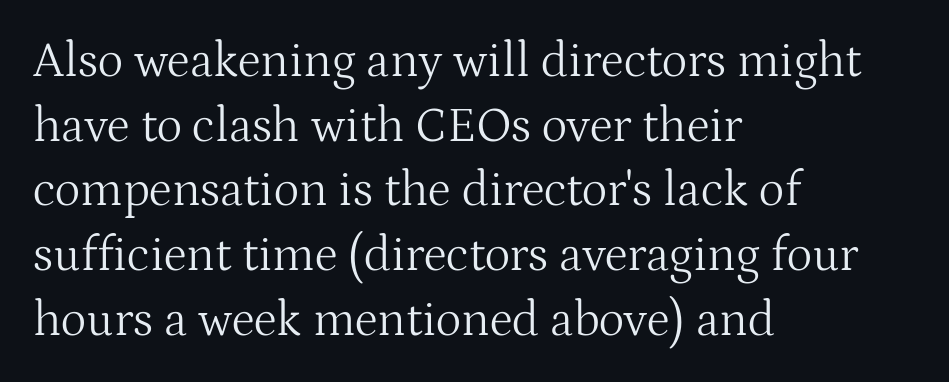
The characters are drawn with everyday or finer stroke widths. Horizontal bands of white between lines are of average thickness. A clean baseline with only descenders dipping below it. Posture: straight, roman, zero tilt. The compositor pushed each line to the left boundary.
